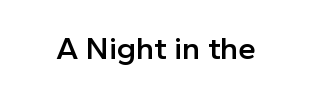
The image shows 32 px semibold sans-serif type, upright; set normal letter spacing, not underlined; a medium x-height.
